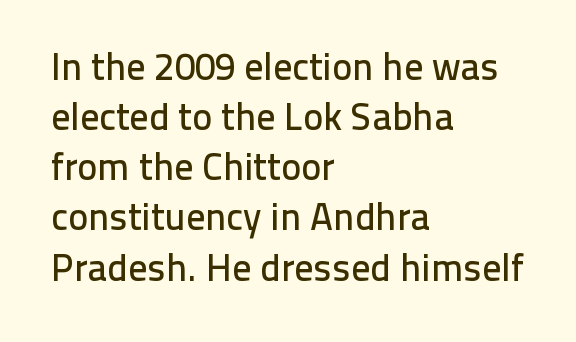
The image shows 38 px sans-serif type, upright; set left-aligned, normal line spacing (1.32x), normal letter spacing, not underlined; low stroke contrast and a medium x-height.
